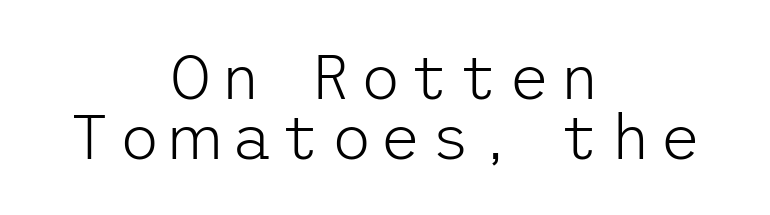
Q: Is the text bold? A: No.
Q: Is the text italic (slanted)? A: No, it is upright.
Q: Is the typeface a serif or a sans-serif typeface? A: Sans-serif.
Q: Is the text underlined? A: No.
Q: How is the paragraph aligned? A: Centered.
Q: Is the spacing between lines tight, normal or loose? A: Tight.
Q: Width (condensed, normal, or wide)? A: Normal.
Q: Stroke contrast? A: Low.
Q: x-height? A: Medium.
